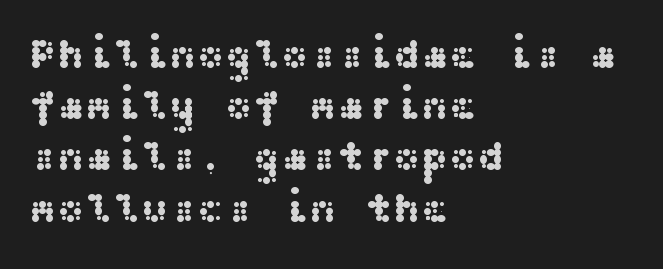
{"serif": "no", "italic": "no", "width": "wide", "stroke_contrast": "medium", "x_height": "medium", "underline": "no", "align": "left", "line_spacing_ratio": 1.22, "letter_spacing": "normal", "letter_spacing_em": 0.0, "glyph_px": 42}
